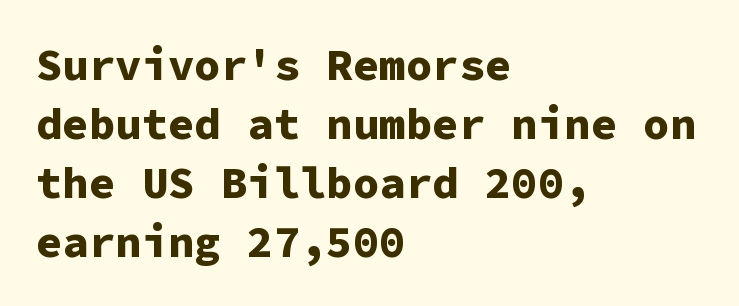
Q: Is the text bold? A: Yes.
Q: Is the text italic (slanted)? A: No, it is upright.
Q: Is the typeface a serif or a sans-serif typeface? A: Sans-serif.
Q: Is the text underlined? A: No.
Q: How is the paragraph aligned? A: Left-aligned.
Q: Is the spacing between letters normal or unusually wide? A: Normal.
Q: Is the spacing between lines tight, normal or loose? A: Normal.
Q: Width (condensed, normal, or wide)? A: Normal.
Q: Stroke contrast? A: Low.
Q: x-height? A: Medium.
Q: Monospaced? A: Yes.
